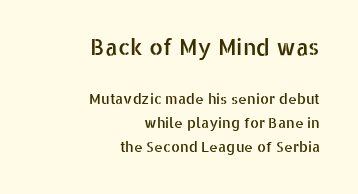
The image shows 22 px text type, upright; set right-aligned, normal line spacing (1.7x), normal letter spacing, not underlined; the first (top) block is 1.57x larger.
